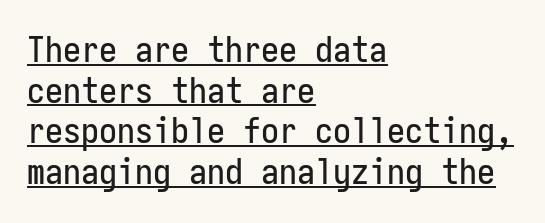
{"serif": "no", "italic": "no", "width": "condensed", "stroke_contrast": "low", "x_height": "medium", "monospaced": "yes", "underline": "yes", "align": "left", "line_spacing": "tight", "line_spacing_ratio": 1.13, "letter_spacing": "normal", "letter_spacing_em": 0.0, "glyph_px": 36}
